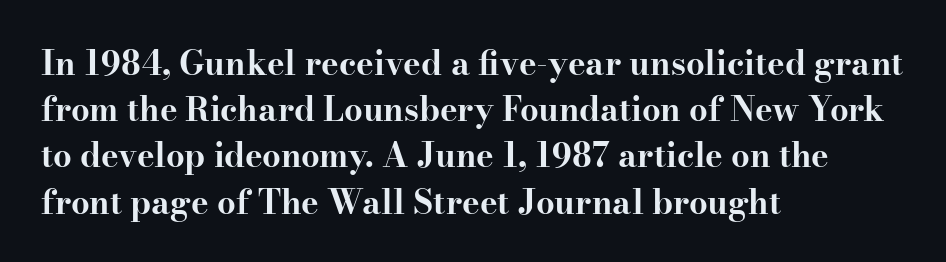
The image shows 33 px bold, wide serif type, upright; set left-aligned, normal line spacing (1.4x), normal letter spacing, not underlined; high stroke contrast and a small x-height.
